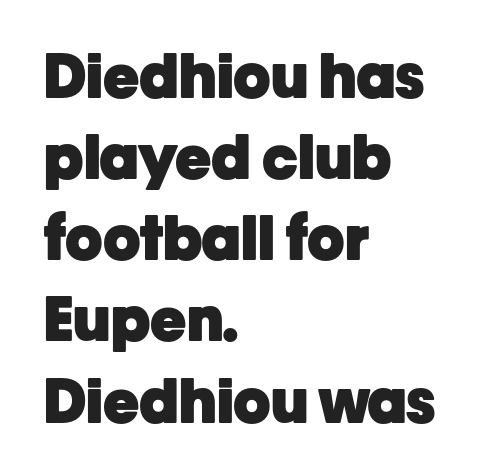
Is the letter spacing exaggerated? No — it looks like the ordinary default. Successive baselines arrive at the customary interval. Upright lettering throughout. The letters are bold, with thick, heavy strokes. Does the type have serifs? No, each stem ends abruptly. Proportional: the letters do not fall into vertical columns.
